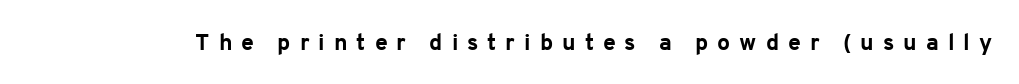
The lettering holds an erect, upright posture throughout. Type without underlining. The gaps between neighbouring characters are conspicuously large. Bold? Absolutely — the strokes are thick and heavy.
